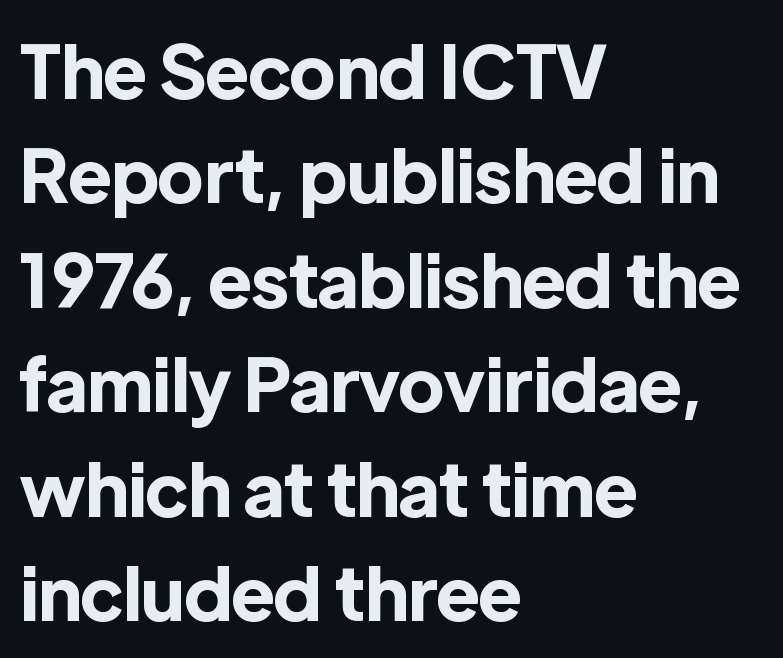
The image shows 73 px bold sans-serif type, upright; set left-aligned, normal line spacing (1.43x), normal letter spacing, not underlined; a medium x-height.
